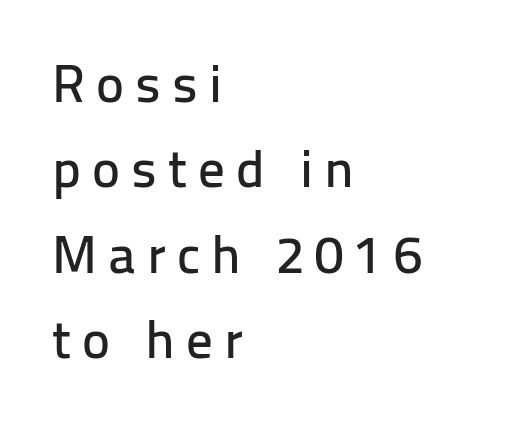
{"serif": "no", "italic": "no", "width": "normal", "stroke_contrast": "low", "x_height": "medium", "monospaced": "no", "underline": "no", "align": "left", "line_spacing": "normal", "line_spacing_ratio": 1.61, "letter_spacing": "wide", "letter_spacing_em": 0.21, "glyph_px": 53}
